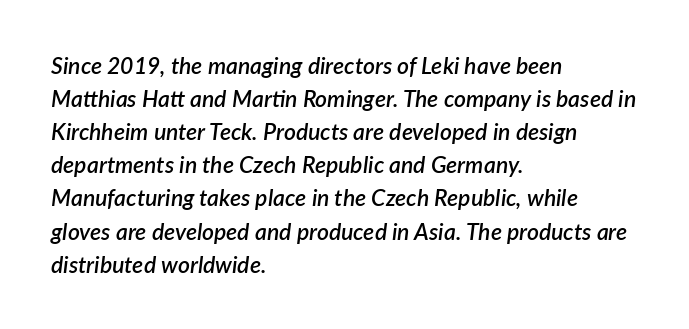
Horizontal bands of white between lines are of average thickness. Letter spacing: default. The zone under the glyphs is completely vacant. Yep, that's italic — everything's leaning. Typographic density is moderately raised because the face is semibold. The paragraph shown leans on its left margin.
